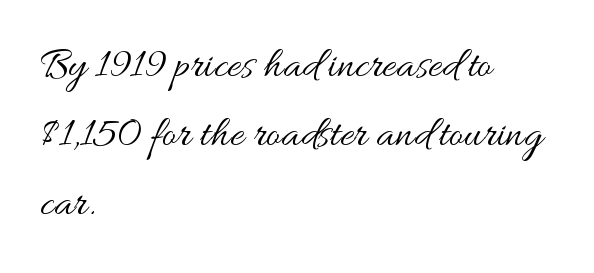
Character widths vary here, with narrow letters taking less room than wide ones. The passage is arranged the way most books set body copy — flush left. No word sits above an underline. These lines sit exactly where default settings would place them.
